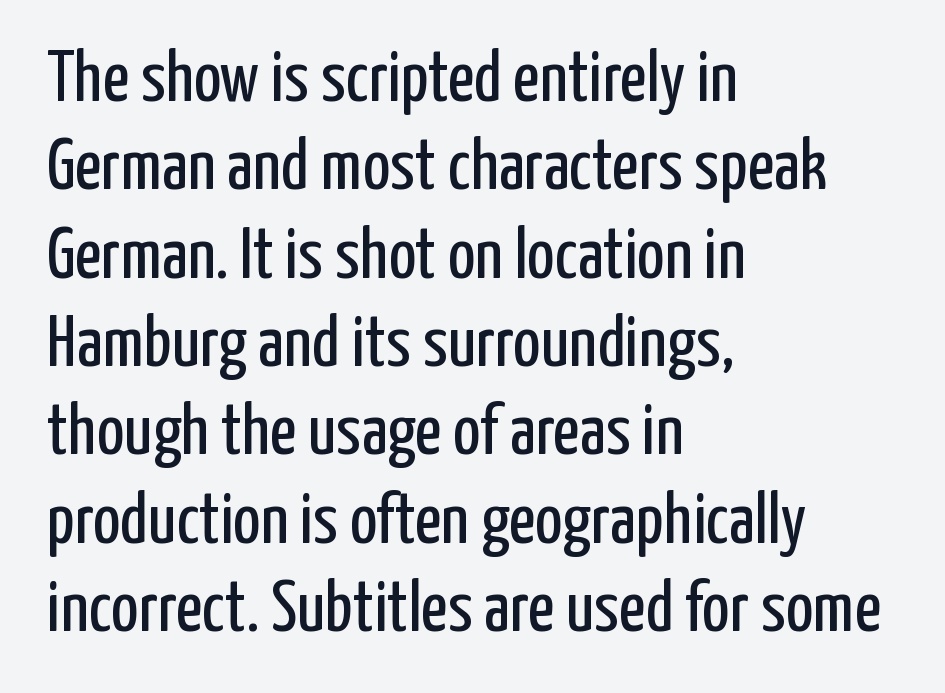
The image shows 73 px regular-weight, condensed sans-serif type, upright; set left-aligned, line spacing 1.21x, normal letter spacing, not underlined; low stroke contrast and a medium x-height.
